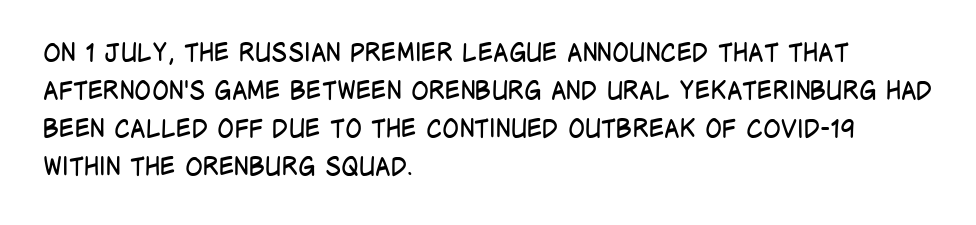
{"italic": "no", "bold": "no", "underline": "no", "align": "left", "line_spacing": "normal", "line_spacing_ratio": 1.52, "letter_spacing": "normal", "letter_spacing_em": 0.0, "glyph_px": 25}
